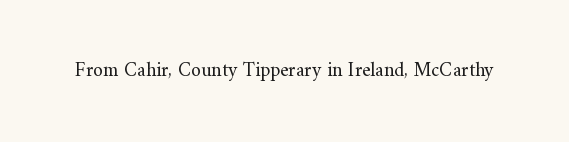
The image shows 20 px text type, upright; set normal letter spacing, not underlined.
